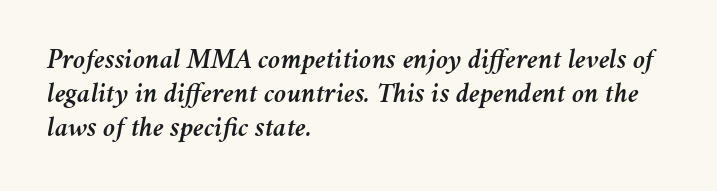
The image shows 28 px text type, italic (leaning right); set left-aligned, line spacing 1.21x, normal letter spacing, not underlined; medium stroke contrast and a medium x-height.
